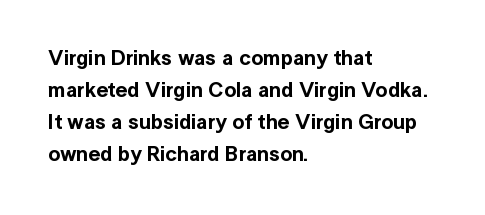
The image shows 21 px text type, upright; set left-aligned, normal line spacing (1.53x), normal letter spacing, not underlined.
